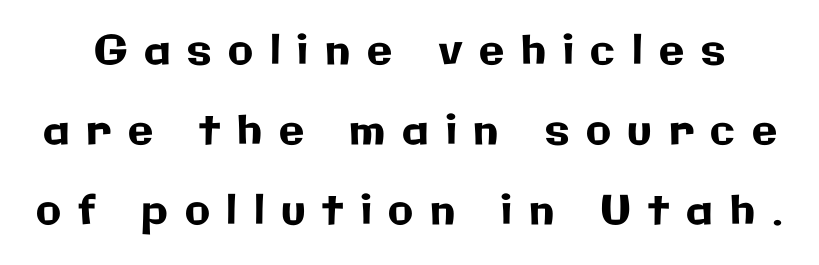
{"serif": "no", "italic": "no", "width": "normal", "stroke_contrast": "low", "x_height": "medium", "monospaced": "no", "underline": "no", "line_spacing": "loose", "line_spacing_ratio": 1.95, "letter_spacing": "wide", "letter_spacing_em": 0.41, "glyph_px": 41}
